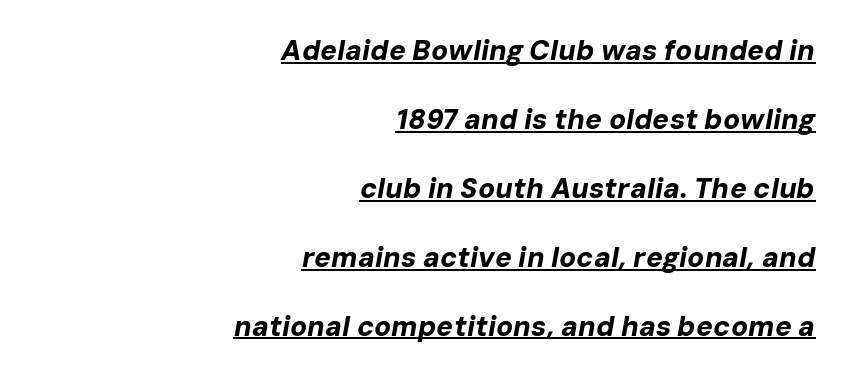
Q: Is the text bold? A: Yes.
Q: Is the text italic (slanted)? A: Yes, it leans right by about 10 degrees.
Q: Is the text underlined? A: Yes.
Q: How is the paragraph aligned? A: Right-aligned.
Q: Is the spacing between letters normal or unusually wide? A: Normal.
Q: Is the spacing between lines tight, normal or loose? A: Loose.
Q: Width (condensed, normal, or wide)? A: Normal.
Q: Stroke contrast? A: Low.
Q: x-height? A: Medium.
Q: Monospaced? A: No.
